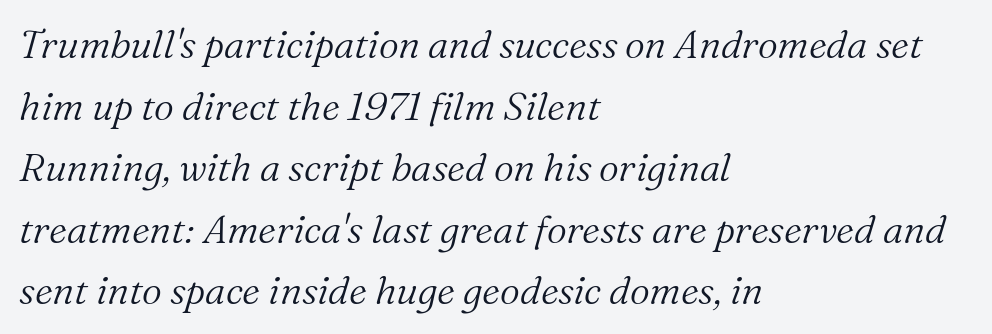
Slanted lettering throughout. The face looks like a standard text weight, possibly lighter. The line texture is even and compact thanks to regular tracking. Font category for this specimen: serif. The paragraph shown leans on its left margin.
